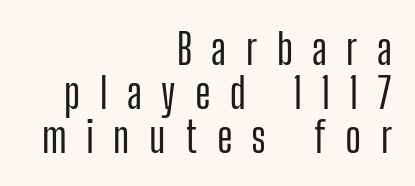
Designer's note — italics off, roman on. Each new line begins almost immediately beneath the previous one. Does the copy run flush right? Yes — the right margin is perfectly even. Glyph-to-glyph distance is far greater than everyday printed text. Is this a fixed-width face? No — the glyphs have proportional, varying widths.
